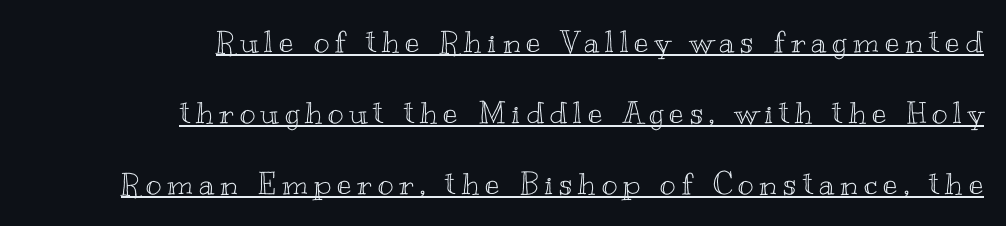
Q: Is the text italic (slanted)? A: No, it is upright.
Q: Is the text underlined? A: Yes.
Q: How is the paragraph aligned? A: Right-aligned.
Q: Is the spacing between letters normal or unusually wide? A: Unusually wide.
Q: Is the spacing between lines tight, normal or loose? A: Loose.
Q: Width (condensed, normal, or wide)? A: Wide.
Q: x-height? A: Small.
Q: Monospaced? A: No.
